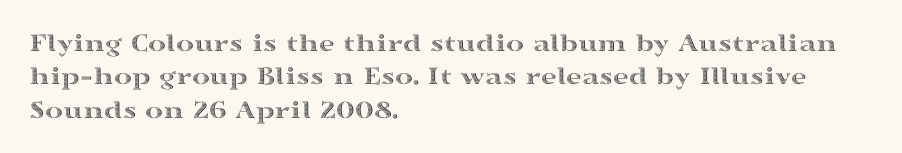
{"italic": "no", "underline": "no", "align": "left", "line_spacing_ratio": 1.24, "letter_spacing": "normal", "letter_spacing_em": 0.0, "glyph_px": 27}
